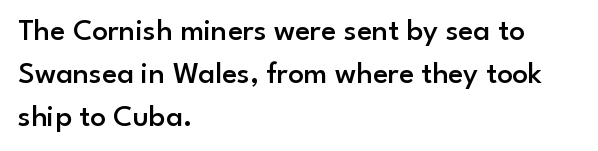
Q: Is the text bold? A: Semi-bold.
Q: Is the text italic (slanted)? A: No, it is upright.
Q: Is the typeface a serif or a sans-serif typeface? A: Sans-serif.
Q: Is the text underlined? A: No.
Q: How is the paragraph aligned? A: Left-aligned.
Q: Is the spacing between letters normal or unusually wide? A: Normal.
Q: Is the spacing between lines tight, normal or loose? A: Normal.
Q: Width (condensed, normal, or wide)? A: Normal.
Q: Stroke contrast? A: Low.
Q: x-height? A: Small.
Q: Monospaced? A: No.
